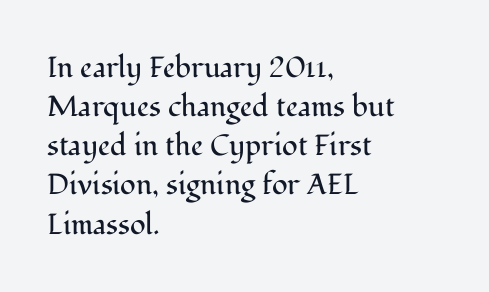
Q: Is the text bold? A: No.
Q: Is the text italic (slanted)? A: No, it is upright.
Q: Is the typeface a serif or a sans-serif typeface? A: Serif.
Q: Is the text underlined? A: No.
Q: How is the paragraph aligned? A: Left-aligned.
Q: Is the spacing between letters normal or unusually wide? A: Normal.
Q: Is the spacing between lines tight, normal or loose? A: Normal.
Q: Width (condensed, normal, or wide)? A: Normal.
Q: Stroke contrast? A: Medium.
Q: x-height? A: Medium.
Q: Monospaced? A: No.
